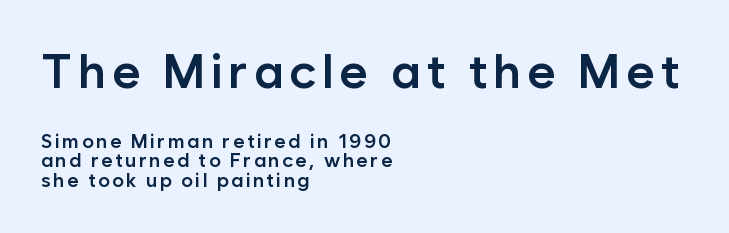
Font category for this specimen: sans-serif. Spacing verdict: proportional, widths tailored to each character. Typesetter's note — upper block bumped up in size, lower block left smaller. Every letter is mildly thick-stroked: semibold rather than bold. The vertical gap from one line to the next is small. Short and long lines alike share a common starting point at left.
